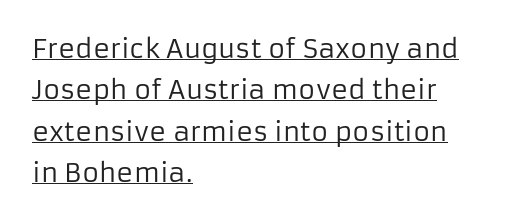
Observe the ordinary spacing: letters are neighbours, not strangers. Caption: multi-line text, flush left, ragged right. The leading is moderate, giving the passage an even texture. Upright lettering throughout. Underline: present.
